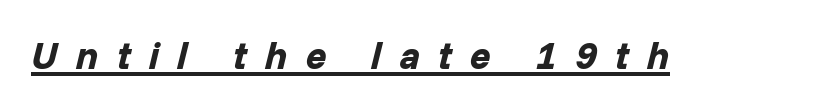
The image shows 38 px bold type, italic (leaning right); set unusually wide letter spacing (+0.48 em), underlined; low stroke contrast and a medium x-height.
